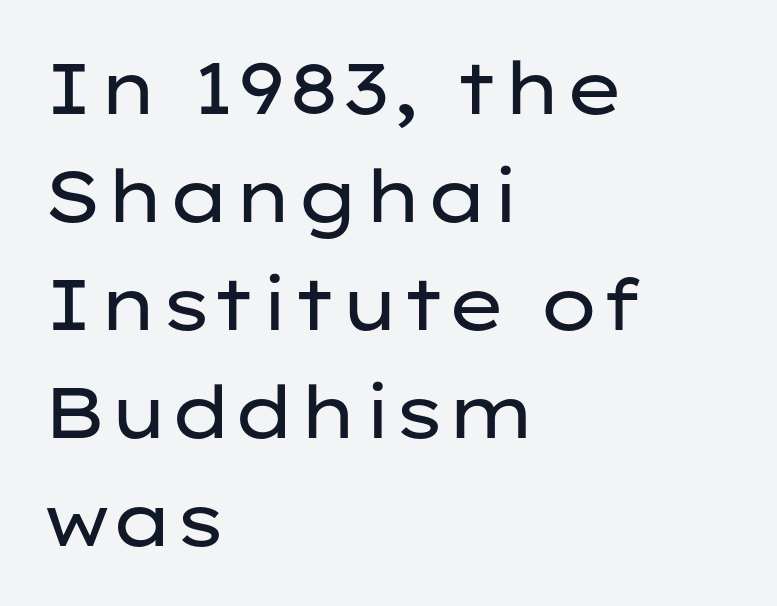
The image shows 72 px regular-weight, wide sans-serif type, upright; set left-aligned, normal line spacing (1.5x), normal letter spacing, not underlined; low stroke contrast and a medium x-height.
